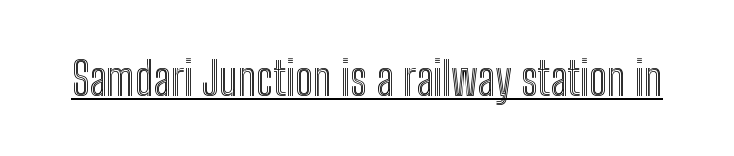
{"italic": "no", "width": "condensed", "x_height": "medium", "monospaced": "no", "underline": "yes", "letter_spacing": "normal", "letter_spacing_em": 0.0, "glyph_px": 46}
